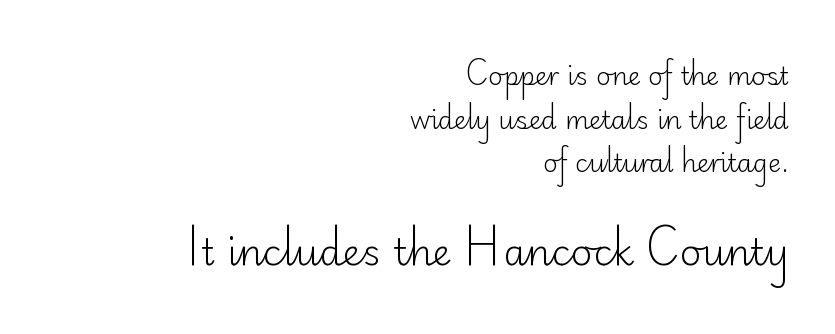
{"serif": "no", "italic": "no", "bold": "no", "weight": "light", "width": "normal", "stroke_contrast": "low", "x_height": "small", "monospaced": "no", "underline": "no", "align": "right", "line_spacing_ratio": 1.75, "letter_spacing": "normal", "letter_spacing_em": 0.0, "larger_block": "second", "size_ratio": 1.48, "glyph_px": 37}
